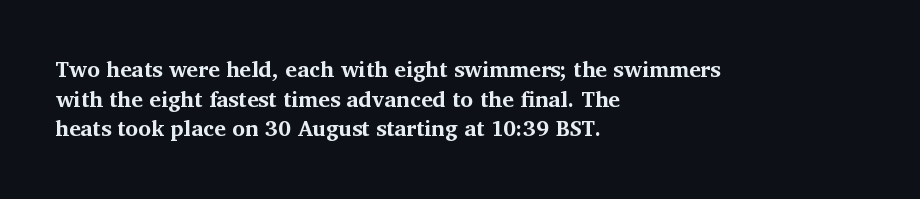
Caption: standard tracking, unaltered. Bold? Absolutely — the strokes are thick and heavy. Where is the straight margin? On the left. The line-height multiplier appears to be the usual default. Underlining? Definitely not there. Upright lettering throughout.
